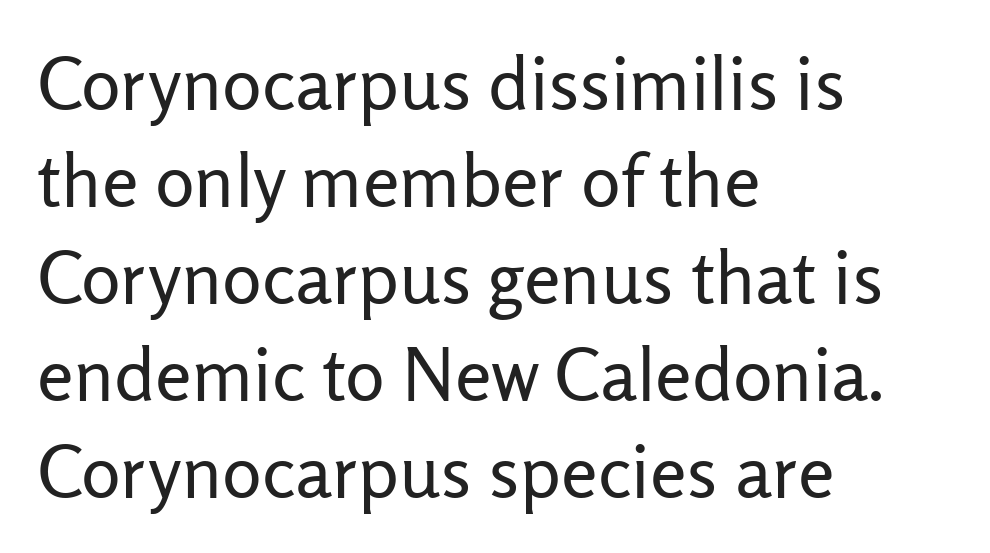
Q: Is the text bold? A: No.
Q: Is the text italic (slanted)? A: No, it is upright.
Q: Is the typeface a serif or a sans-serif typeface? A: Sans-serif.
Q: Is the text underlined? A: No.
Q: How is the paragraph aligned? A: Left-aligned.
Q: Is the spacing between letters normal or unusually wide? A: Normal.
Q: Is the spacing between lines tight, normal or loose? A: Normal.
Q: Width (condensed, normal, or wide)? A: Normal.
Q: Stroke contrast? A: Low.
Q: x-height? A: Medium.
Q: Monospaced? A: No.
